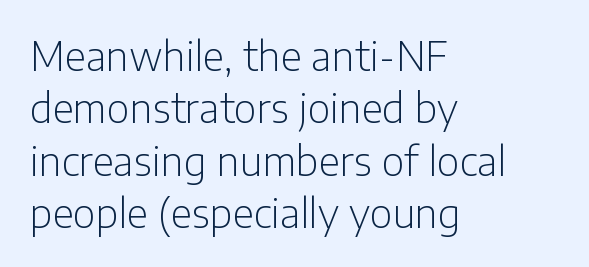
The image shows 39 px light sans-serif type, upright; set left-aligned, normal line spacing (1.34x), normal letter spacing, not underlined; low stroke contrast and a medium x-height.
